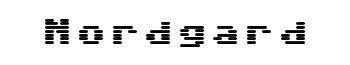
Q: Is the text italic (slanted)? A: No, it is upright.
Q: Is the typeface a serif or a sans-serif typeface? A: Sans-serif.
Q: Is the text underlined? A: No.
Q: Width (condensed, normal, or wide)? A: Wide.
Q: Stroke contrast? A: Medium.
Q: x-height? A: Medium.
